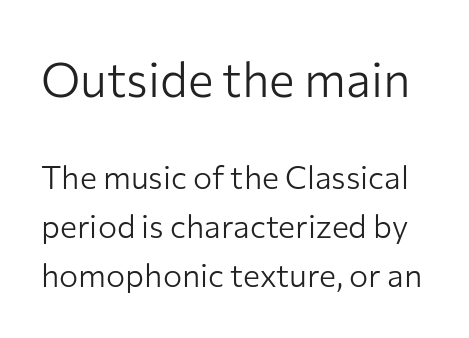
Stems and bowls with no extra thickness — not bold. Is there any slant? The stems are plumb. Evenly set lines give the paragraph a standard silhouette. Of the two passages, the one on top uses the larger point size. Serif or sans? Sans — the stroke terminals are bare. Has an underline been added? It has not.
